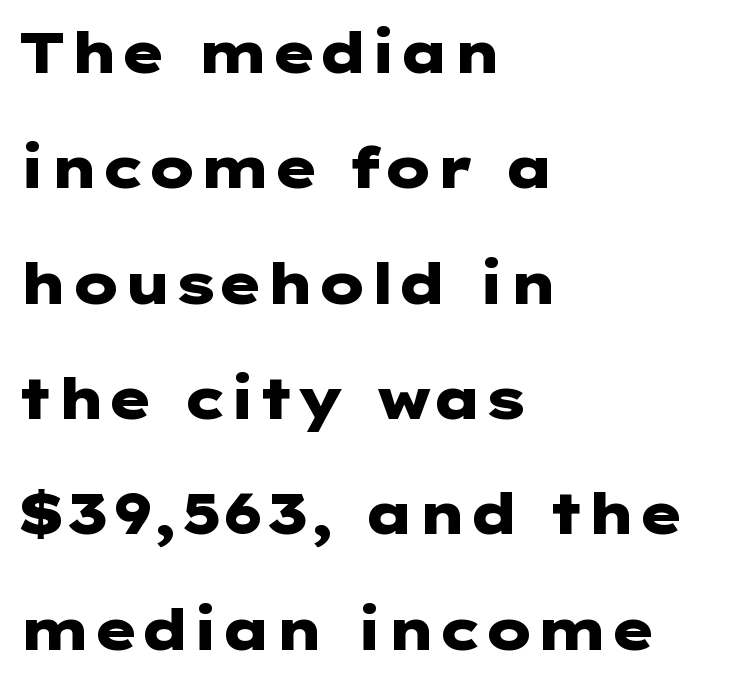
{"serif": "no", "italic": "no", "bold": "yes", "weight": "heavy", "width": "wide", "stroke_contrast": "low", "x_height": "medium", "underline": "no", "align": "left", "line_spacing": "loose", "line_spacing_ratio": 2.06, "letter_spacing": "normal", "letter_spacing_em": 0.0, "glyph_px": 56}
